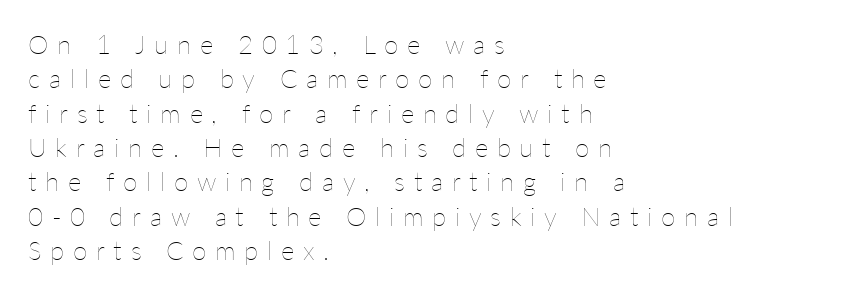
The image shows 26 px text type, upright; set left-aligned, normal line spacing (1.32x), unusually wide letter spacing (+0.33 em), not underlined.
